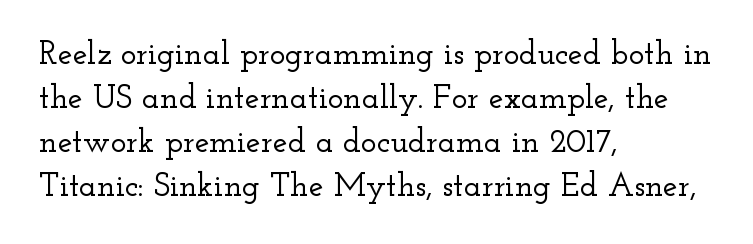
The image shows 33 px wide serif type, upright; set left-aligned, normal line spacing (1.33x), normal letter spacing, not underlined; low stroke contrast and a small x-height.
